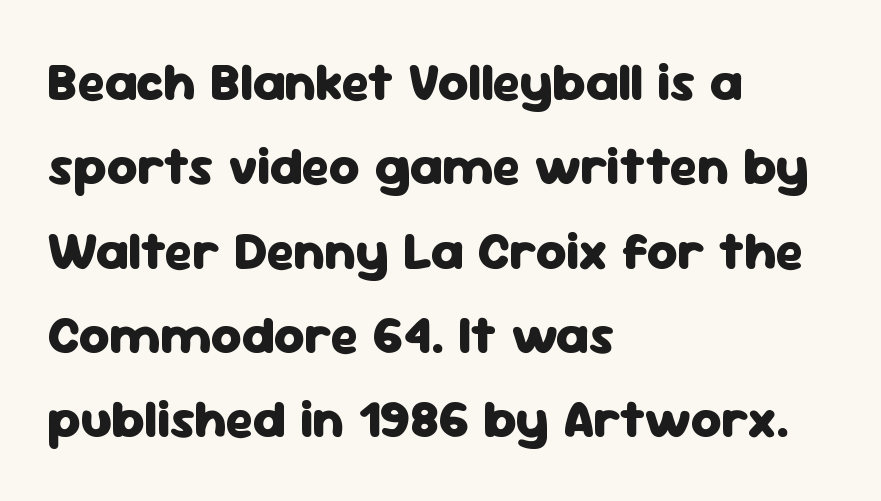
The image shows 53 px heavy sans-serif type, upright; set left-aligned, normal line spacing (1.59x), normal letter spacing, not underlined; low stroke contrast and a medium x-height.
